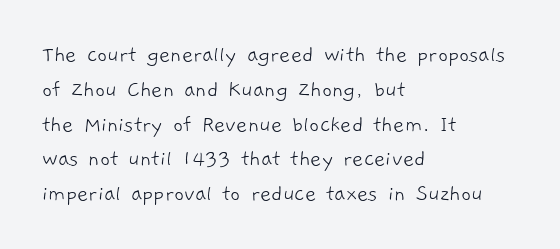
The rendering uses a moderate line-height, typical for paragraphs. These lines stack with their left ends in a neat column. Letter spacing: default. The cut favours lightness, reaching ordinary text weight at its darkest. Letters rest on an invisible, unmarked baseline.
